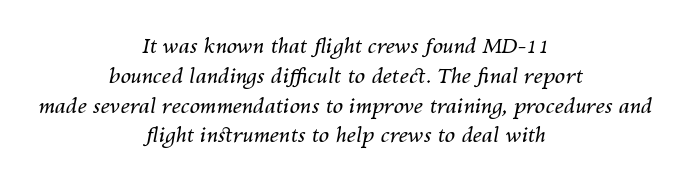
{"italic": "yes", "lean": "right", "slant_degrees": 10, "bold": "no", "underline": "no", "align": "center", "line_spacing": "normal", "line_spacing_ratio": 1.42, "letter_spacing": "normal", "letter_spacing_em": 0.0, "glyph_px": 21}
